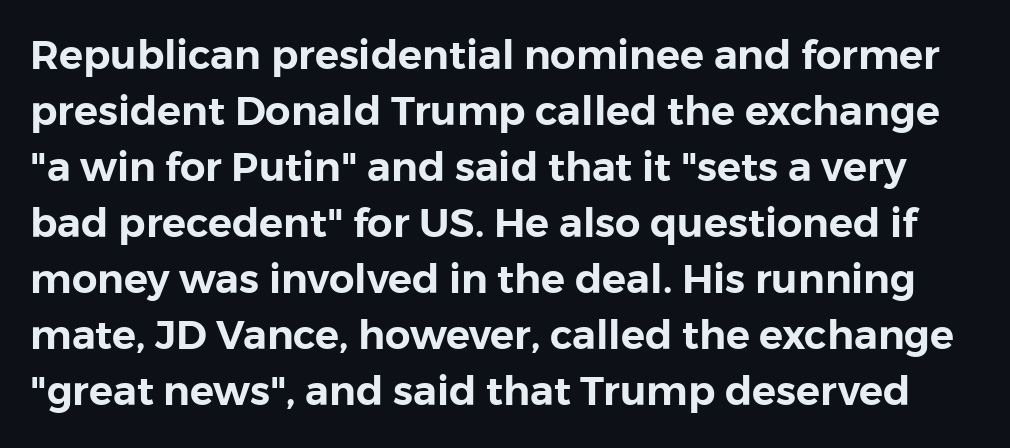
The image shows 40 px sans-serif type, upright; set normal line spacing (1.4x), normal letter spacing, not underlined; low stroke contrast and a medium x-height.
